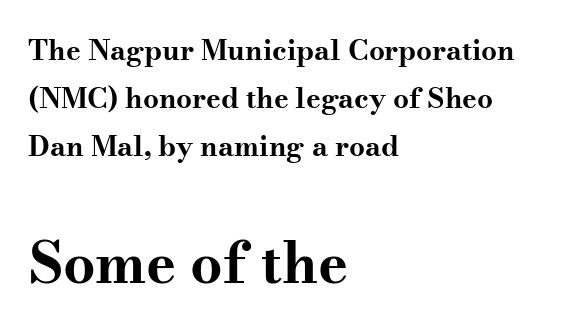
Characters remain perfectly vertical along every line. Horizontal alignment here is leftward, the default for most running prose. Typographically, this falls in the serif category. The letters advance in unequal steps, a hallmark of proportional type. Words appear dense and cohesive because spacing is normal. The specimen omits any rule beneath the text block's lines.
